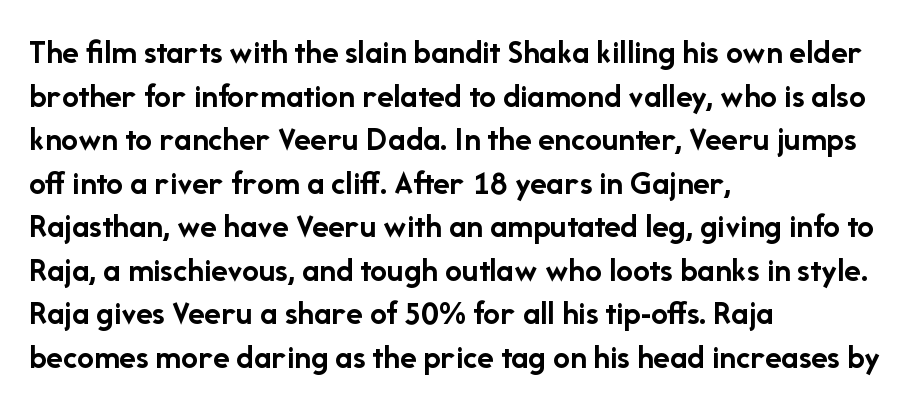
{"serif": "no", "italic": "no", "bold": "yes", "weight": "semibold", "width": "normal", "stroke_contrast": "low", "x_height": "medium", "monospaced": "no", "underline": "no", "align": "left", "line_spacing": "normal", "line_spacing_ratio": 1.28, "letter_spacing": "normal", "letter_spacing_em": 0.0, "glyph_px": 34}
